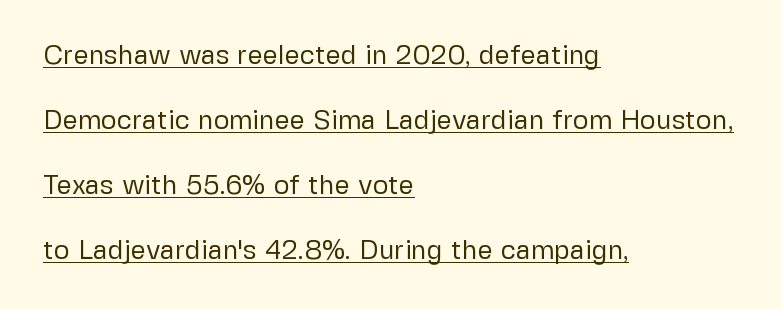
Q: Is the text bold? A: No.
Q: Is the text italic (slanted)? A: No, it is upright.
Q: Is the text underlined? A: Yes.
Q: How is the paragraph aligned? A: Left-aligned.
Q: Is the spacing between letters normal or unusually wide? A: Normal.
Q: Is the spacing between lines tight, normal or loose? A: Loose.
